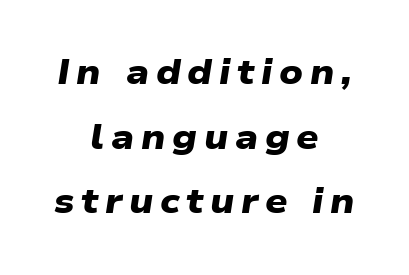
Q: Is the text bold? A: Yes.
Q: Is the typeface a serif or a sans-serif typeface? A: Sans-serif.
Q: Is the text underlined? A: No.
Q: How is the paragraph aligned? A: Centered.
Q: Width (condensed, normal, or wide)? A: Wide.
Q: Stroke contrast? A: Low.
Q: x-height? A: Medium.
Q: Monospaced? A: No.
